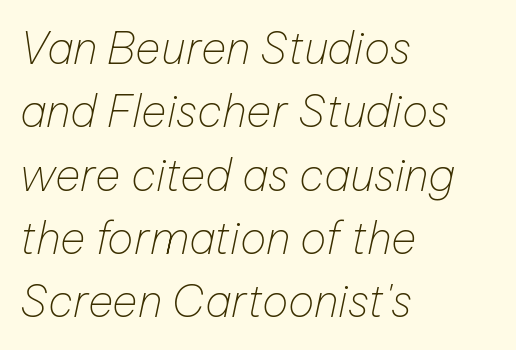
The image shows 44 px thin type, italic (leaning right); set left-aligned, normal line spacing (1.44x), normal letter spacing, not underlined; low stroke contrast and a medium x-height.
